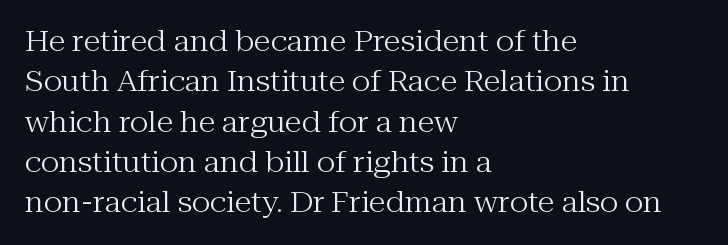
{"serif": "yes", "italic": "no", "bold": "no", "weight": "regular", "width": "normal", "stroke_contrast": "medium", "x_height": "medium", "monospaced": "no", "underline": "no", "align": "left", "line_spacing": "normal", "line_spacing_ratio": 1.44, "letter_spacing": "normal", "letter_spacing_em": 0.0, "glyph_px": 28}
